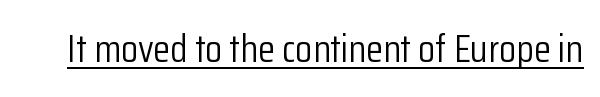
{"serif": "no", "italic": "no", "bold": "no", "weight": "light", "width": "condensed", "stroke_contrast": "low", "x_height": "medium", "monospaced": "no", "underline": "yes", "letter_spacing": "normal", "letter_spacing_em": 0.0, "glyph_px": 39}
